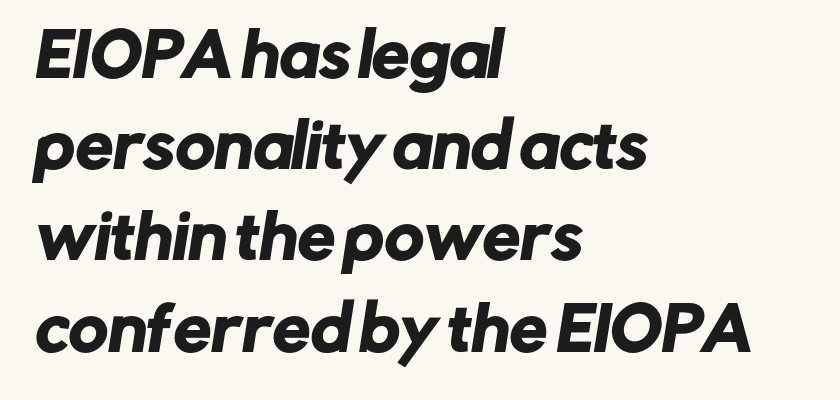
The image shows 60 px sans-serif type; set left-aligned, normal line spacing (1.52x), normal letter spacing, not underlined; low stroke contrast and a medium x-height.
